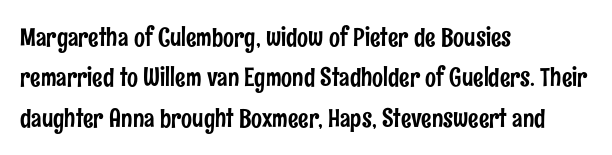
{"italic": "no", "underline": "no", "align": "left", "line_spacing": "normal", "line_spacing_ratio": 1.55, "letter_spacing": "normal", "letter_spacing_em": 0.0, "glyph_px": 26}
